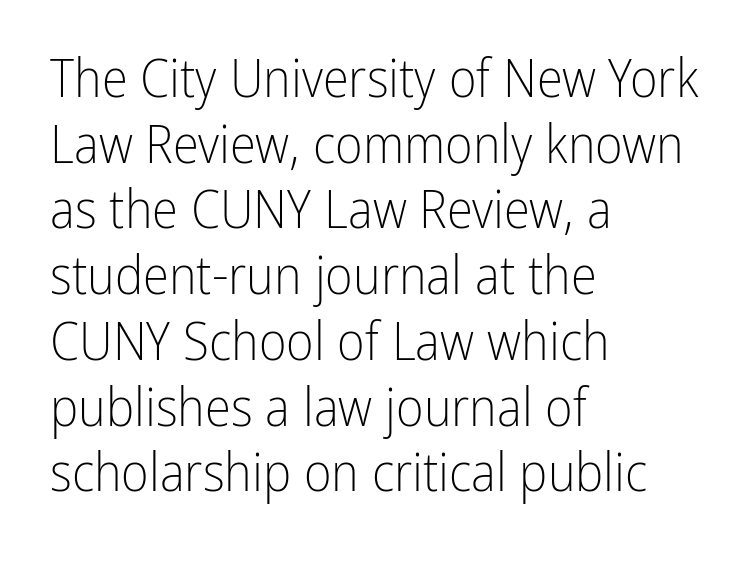
{"serif": "no", "italic": "no", "bold": "no", "weight": "light", "width": "condensed", "stroke_contrast": "low", "x_height": "medium", "monospaced": "no", "underline": "no", "align": "left", "line_spacing_ratio": 1.24, "letter_spacing": "normal", "letter_spacing_em": 0.0, "glyph_px": 53}
